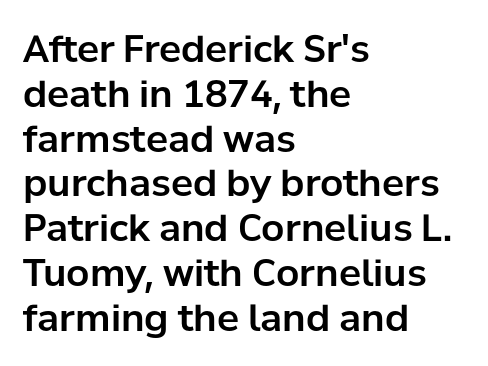
Q: Is the text italic (slanted)? A: No, it is upright.
Q: Is the typeface a serif or a sans-serif typeface? A: Sans-serif.
Q: Is the text underlined? A: No.
Q: How is the paragraph aligned? A: Left-aligned.
Q: Is the spacing between letters normal or unusually wide? A: Normal.
Q: Width (condensed, normal, or wide)? A: Normal.
Q: Stroke contrast? A: Low.
Q: x-height? A: Medium.
Q: Monospaced? A: No.
